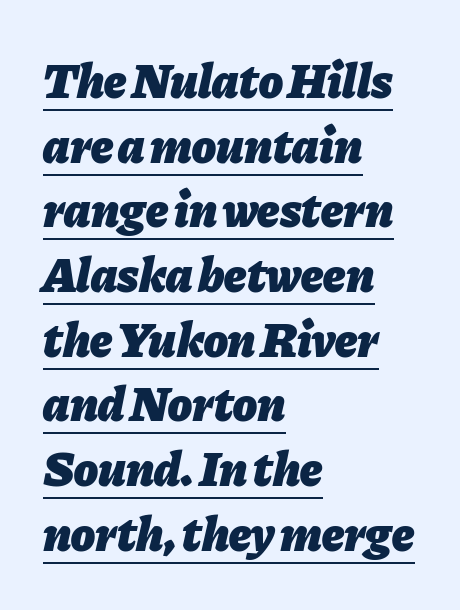
The image shows 49 px heavy type, italic (leaning right); set left-aligned, normal line spacing (1.32x), normal letter spacing, underlined; low stroke contrast and a medium x-height.
